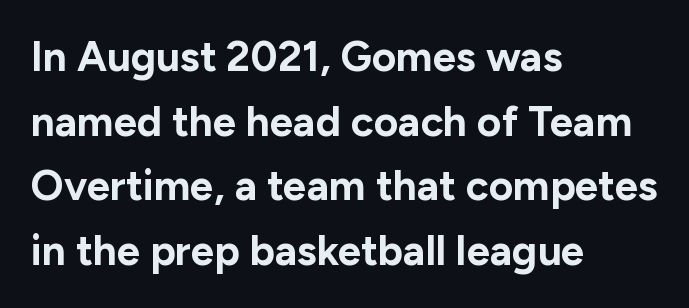
The image shows 42 px bold sans-serif type, upright; set left-aligned, normal line spacing (1.54x), normal letter spacing, not underlined; low stroke contrast and a medium x-height.
